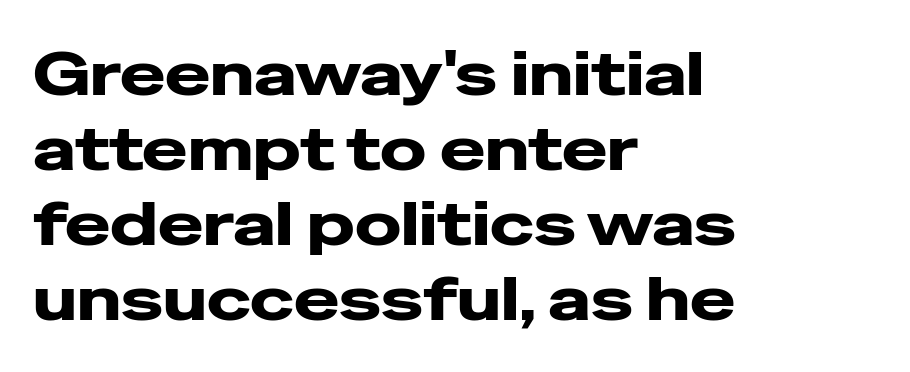
{"serif": "no", "italic": "no", "width": "wide", "stroke_contrast": "low", "x_height": "medium", "monospaced": "no", "underline": "no", "align": "left", "line_spacing_ratio": 1.23, "letter_spacing": "normal", "letter_spacing_em": 0.0, "glyph_px": 61}
